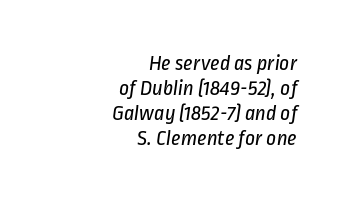
Each line ends at the same right margin while the left side varies. Inter-character spacing is left at the font's built-in metrics. Bold? No — there's no thickening of the strokes. The block of text is dense from top to bottom, with scant space between rows.
